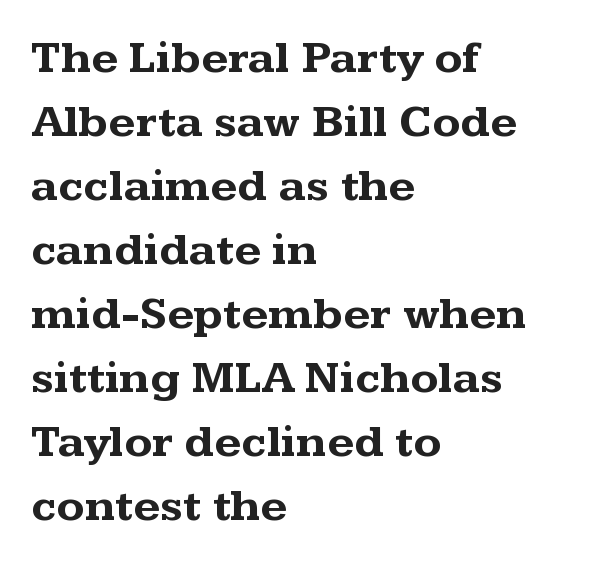
Q: Is the text bold? A: Yes.
Q: Is the text italic (slanted)? A: No, it is upright.
Q: Is the typeface a serif or a sans-serif typeface? A: Serif.
Q: Is the text underlined? A: No.
Q: How is the paragraph aligned? A: Left-aligned.
Q: Is the spacing between letters normal or unusually wide? A: Normal.
Q: Is the spacing between lines tight, normal or loose? A: Normal.
Q: Width (condensed, normal, or wide)? A: Wide.
Q: Stroke contrast? A: Medium.
Q: x-height? A: Medium.
Q: Monospaced? A: No.
